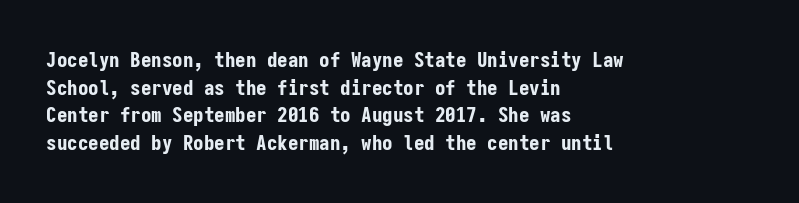
The image shows 21 px bold type, upright; set left-aligned, normal line spacing (1.32x), normal letter spacing, not underlined.
